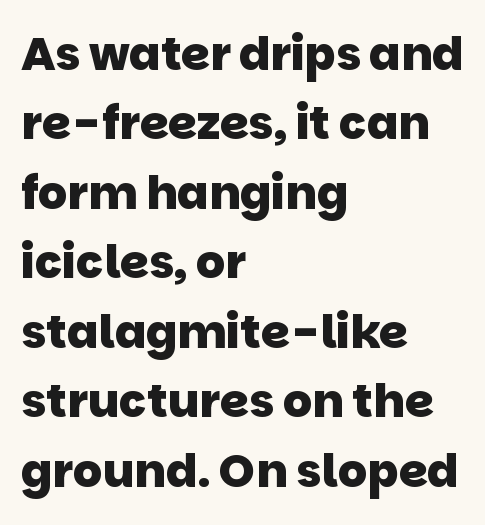
{"serif": "no", "bold": "yes", "weight": "heavy", "width": "normal", "stroke_contrast": "low", "x_height": "large", "monospaced": "no", "underline": "no", "align": "left", "line_spacing": "normal", "line_spacing_ratio": 1.51, "letter_spacing": "normal", "letter_spacing_em": 0.0, "glyph_px": 46}
